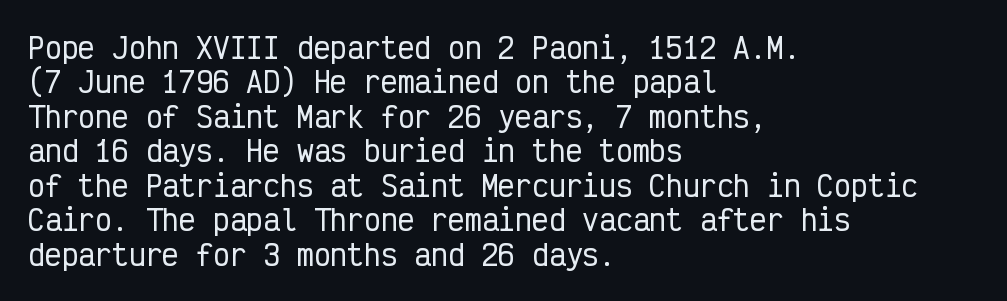
Observe the absence of serifs on each vertical stroke in this sample. Short and long lines alike share a common starting point at left. This is the regular roman posture of the typeface. Here the designer chose a console-style face with uniform glyph widths. The specimen omits any rule beneath the text block's lines. Short note: letters normally spaced.
